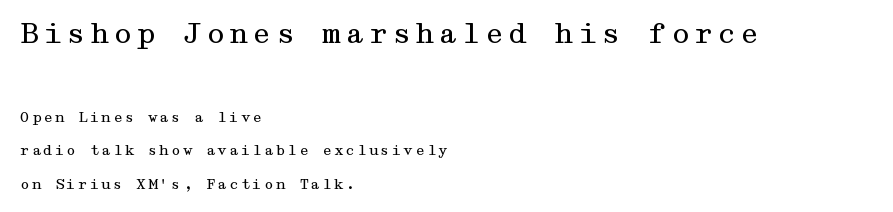
{"serif": "yes", "italic": "no", "bold": "no", "weight": "regular", "width": "wide", "stroke_contrast": "medium", "x_height": "medium", "underline": "no", "align": "left", "line_spacing": "loose", "line_spacing_ratio": 2.4, "larger_block": "first", "size_ratio": 2.0, "glyph_px": 28}
